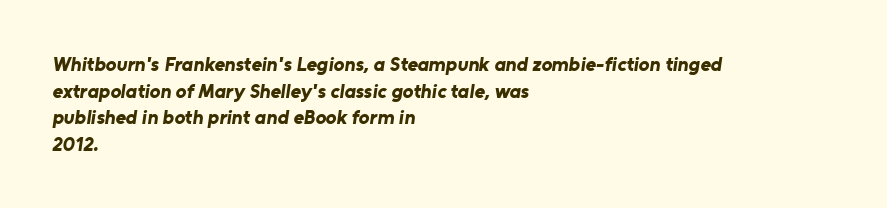
The image shows 20 px bold type; set left-aligned, normal line spacing (1.33x), normal letter spacing, not underlined.
